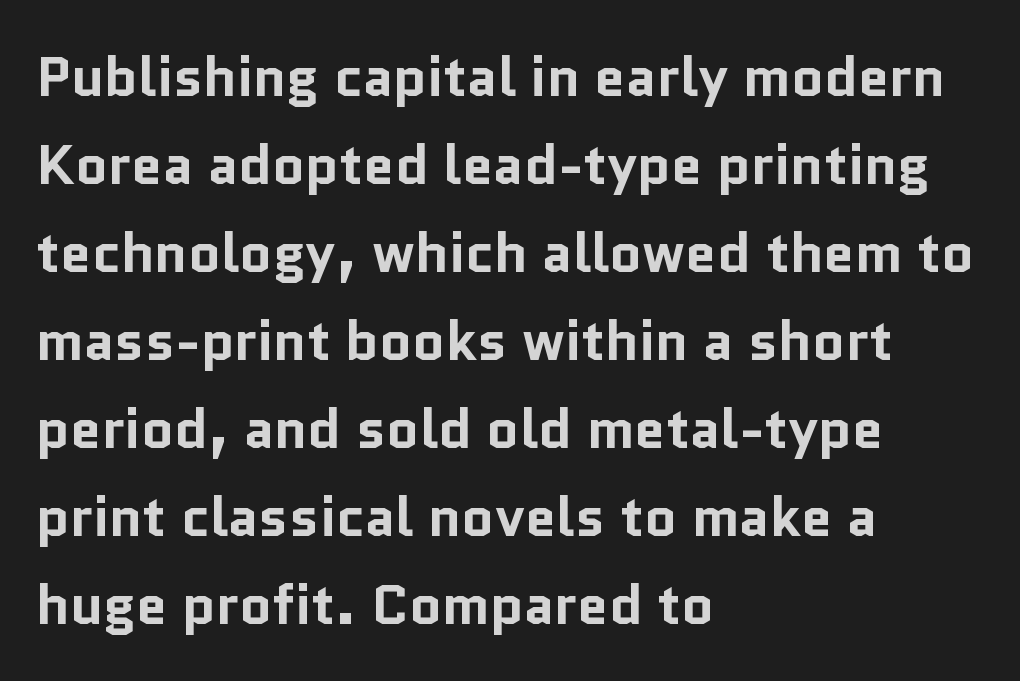
Compared with a centered layout, this one pins lines to the left instead. These lines were composed using upright roman letters. Clear beneath every line of the passage. This sample has the flowing, uneven cadence of proportional lettering. In terms of weight, the rendering is a true, heavy bold.
